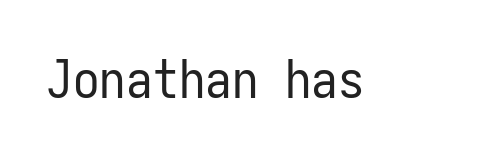
Q: Is the text bold? A: No.
Q: Is the text italic (slanted)? A: No, it is upright.
Q: Is the typeface a serif or a sans-serif typeface? A: Sans-serif.
Q: Is the text underlined? A: No.
Q: Is the spacing between letters normal or unusually wide? A: Normal.
Q: Width (condensed, normal, or wide)? A: Condensed.
Q: Stroke contrast? A: Low.
Q: x-height? A: Medium.
Q: Monospaced? A: Yes.
